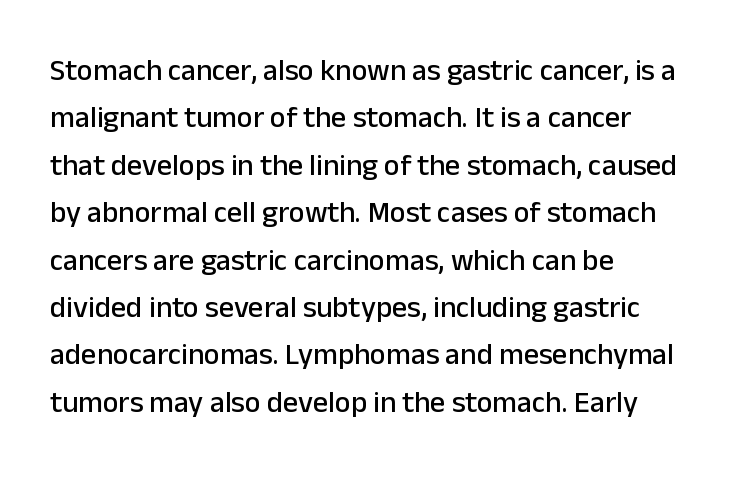
The image shows 30 px sans-serif type, upright; set left-aligned, normal line spacing (1.58x), normal letter spacing, not underlined; low stroke contrast and a medium x-height.
